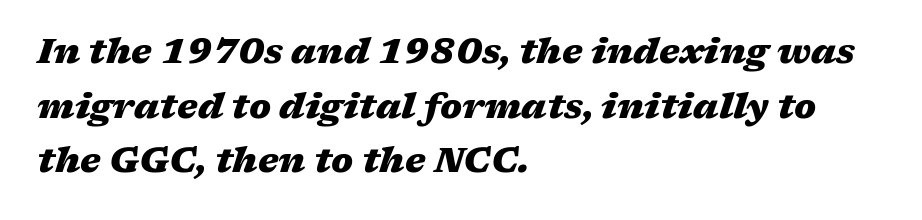
The space beneath each line is pristine and unruled. Default kerning and tracking; the words read as compact shapes. Line spacing here is normal. Character widths vary here, with narrow letters taking less room than wide ones. Characters are canted at an angle relative to the baseline's perpendicular. Plenty of ink on the page — the face is bold.
